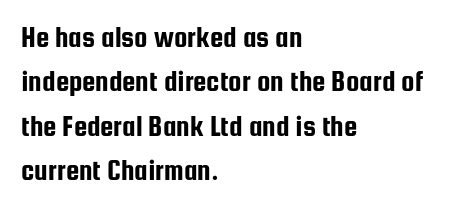
{"serif": "no", "italic": "no", "width": "condensed", "stroke_contrast": "low", "x_height": "medium", "monospaced": "no", "underline": "no", "align": "left", "line_spacing": "normal", "line_spacing_ratio": 1.48, "letter_spacing": "normal", "letter_spacing_em": 0.0, "glyph_px": 30}
